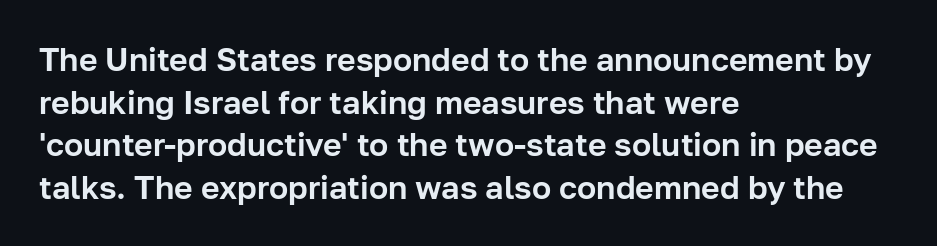
Q: Is the text italic (slanted)? A: No, it is upright.
Q: Is the typeface a serif or a sans-serif typeface? A: Sans-serif.
Q: Is the text underlined? A: No.
Q: How is the paragraph aligned? A: Left-aligned.
Q: Is the spacing between letters normal or unusually wide? A: Normal.
Q: Is the spacing between lines tight, normal or loose? A: Normal.
Q: Width (condensed, normal, or wide)? A: Normal.
Q: Stroke contrast? A: Low.
Q: x-height? A: Medium.
Q: Monospaced? A: No.
